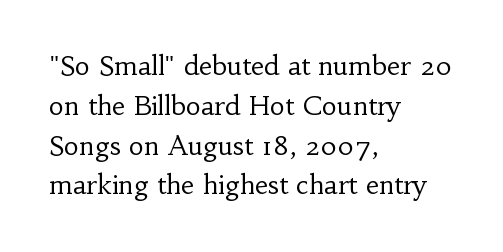
Q: Is the text bold? A: No.
Q: Is the text italic (slanted)? A: No, it is upright.
Q: Is the text underlined? A: No.
Q: How is the paragraph aligned? A: Left-aligned.
Q: Is the spacing between letters normal or unusually wide? A: Normal.
Q: Is the spacing between lines tight, normal or loose? A: Normal.
